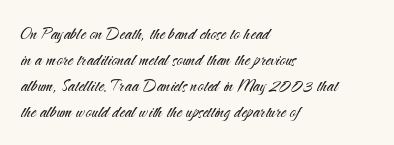
{"bold": "no", "underline": "no", "align": "left", "line_spacing_ratio": 1.24, "letter_spacing": "normal", "letter_spacing_em": 0.0, "glyph_px": 21}
